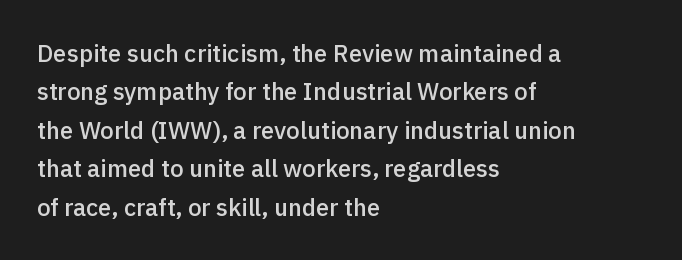
Q: Is the text bold? A: Semi-bold.
Q: Is the text italic (slanted)? A: No, it is upright.
Q: Is the text underlined? A: No.
Q: How is the paragraph aligned? A: Left-aligned.
Q: Is the spacing between letters normal or unusually wide? A: Normal.
Q: Is the spacing between lines tight, normal or loose? A: Normal.
